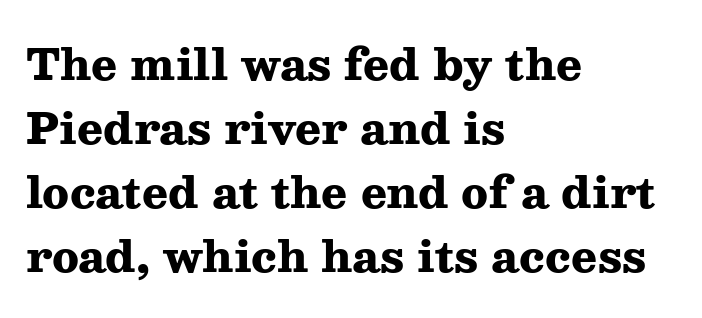
The zone under the glyphs is completely vacant. Vertically, the passage feels balanced, rows spaced as you'd expect. Students, this is bold: see how much ink each stroke carries. Where is the straight margin? On the left.
